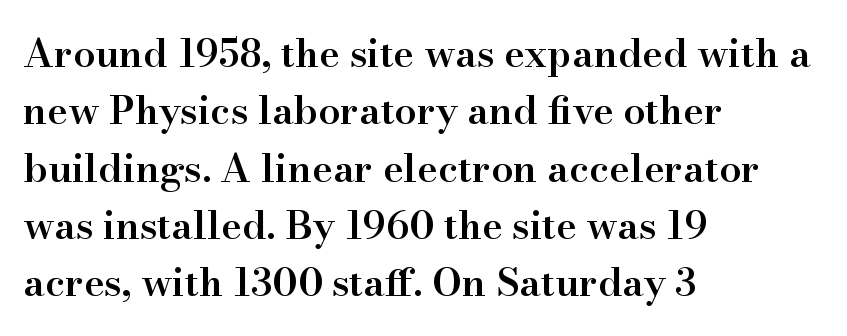
Nope, not italic — everything's standing straight. Beneath every word, the page is bare. Examine the stroke ends and you'll spot serifs. Which margin do the lines hug? The left one — the right edge is uneven.
